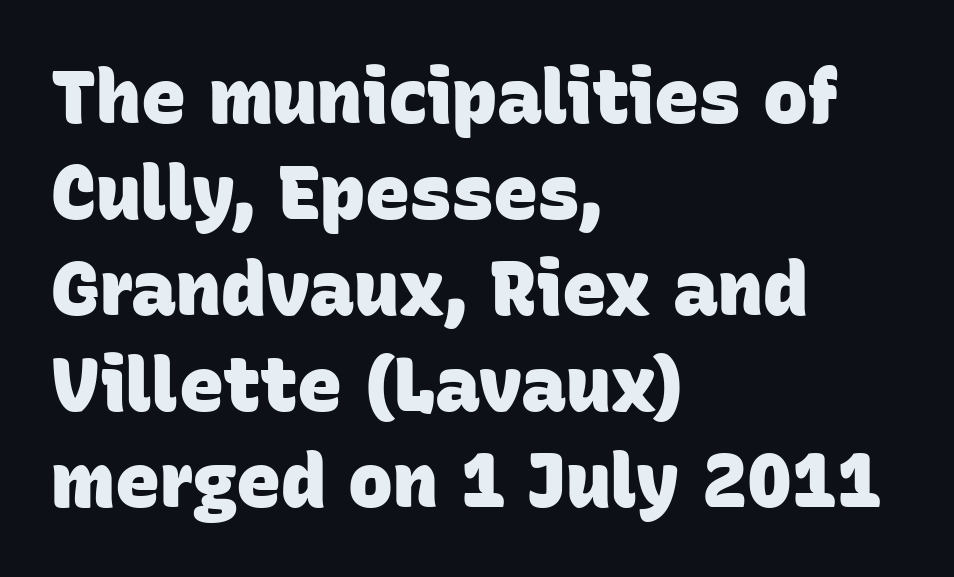
{"serif": "no", "bold": "yes", "weight": "heavy", "width": "normal", "stroke_contrast": "low", "x_height": "large", "monospaced": "no", "underline": "no", "align": "left", "line_spacing": "normal", "line_spacing_ratio": 1.28, "letter_spacing": "normal", "letter_spacing_em": 0.0, "glyph_px": 75}
